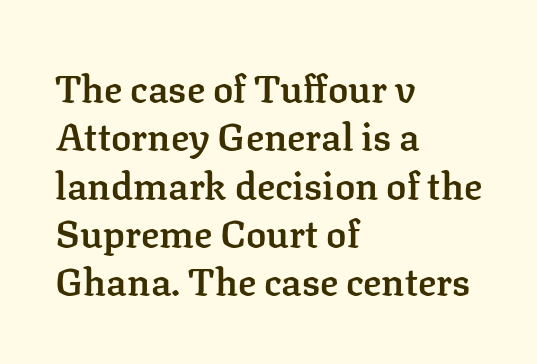
Q: Is the text bold? A: Semi-bold.
Q: Is the text italic (slanted)? A: No, it is upright.
Q: Is the typeface a serif or a sans-serif typeface? A: Serif.
Q: Is the text underlined? A: No.
Q: How is the paragraph aligned? A: Left-aligned.
Q: Is the spacing between letters normal or unusually wide? A: Normal.
Q: Is the spacing between lines tight, normal or loose? A: Normal.
Q: Width (condensed, normal, or wide)? A: Normal.
Q: Stroke contrast? A: Low.
Q: x-height? A: Medium.
Q: Monospaced? A: No.
